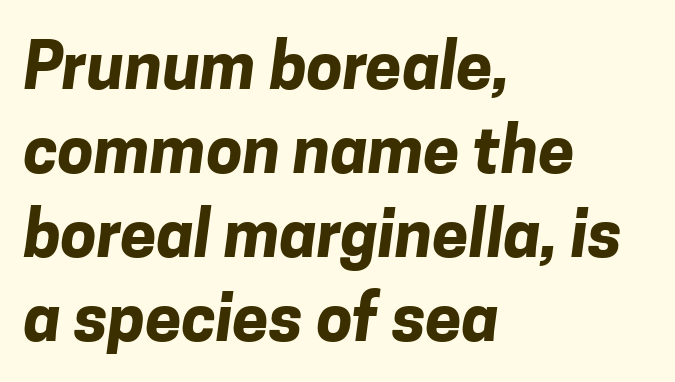
The image shows 65 px bold sans-serif type; set left-aligned, normal line spacing (1.29x), normal letter spacing, not underlined; low stroke contrast and a medium x-height.
